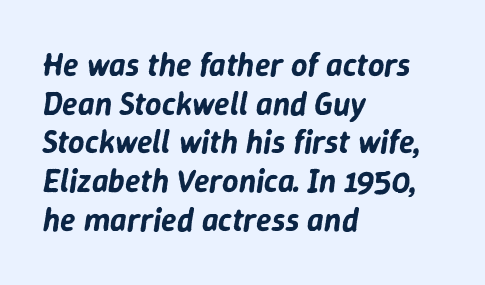
{"italic": "yes", "lean": "right", "slant_degrees": 9, "width": "normal", "stroke_contrast": "low", "x_height": "medium", "monospaced": "no", "underline": "no", "align": "left", "line_spacing_ratio": 1.21, "letter_spacing": "normal", "letter_spacing_em": 0.0, "glyph_px": 32}
